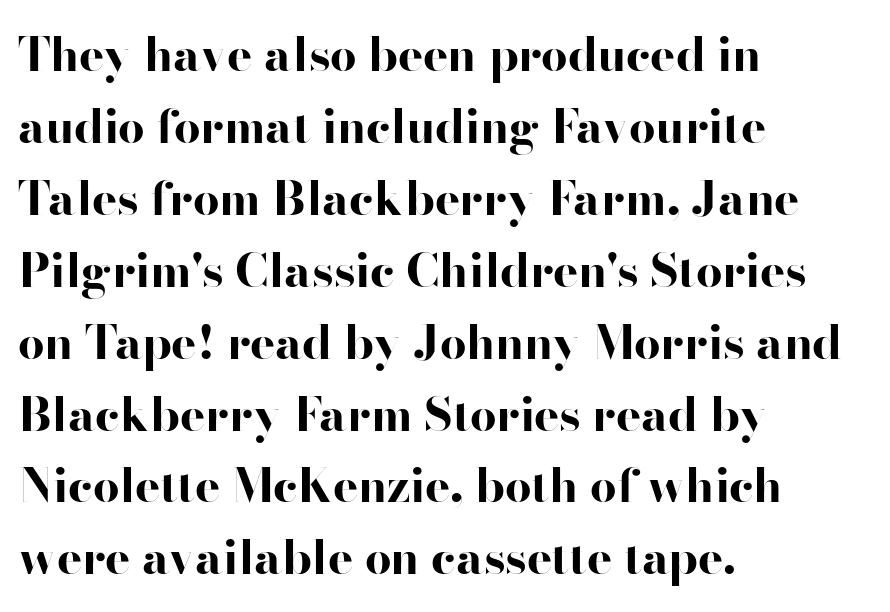
{"serif": "no", "italic": "no", "bold": "yes", "weight": "bold", "width": "wide", "stroke_contrast": "high", "x_height": "small", "monospaced": "no", "underline": "no", "align": "left", "line_spacing": "normal", "line_spacing_ratio": 1.53, "letter_spacing": "normal", "letter_spacing_em": 0.0, "glyph_px": 47}
